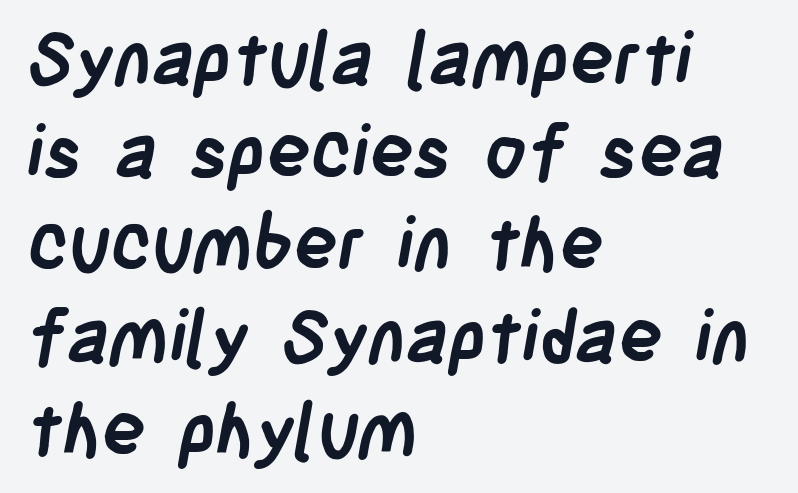
The image shows 73 px semibold, condensed sans-serif type; set left-aligned, normal line spacing (1.27x), normal letter spacing, not underlined; low stroke contrast and a large x-height.
